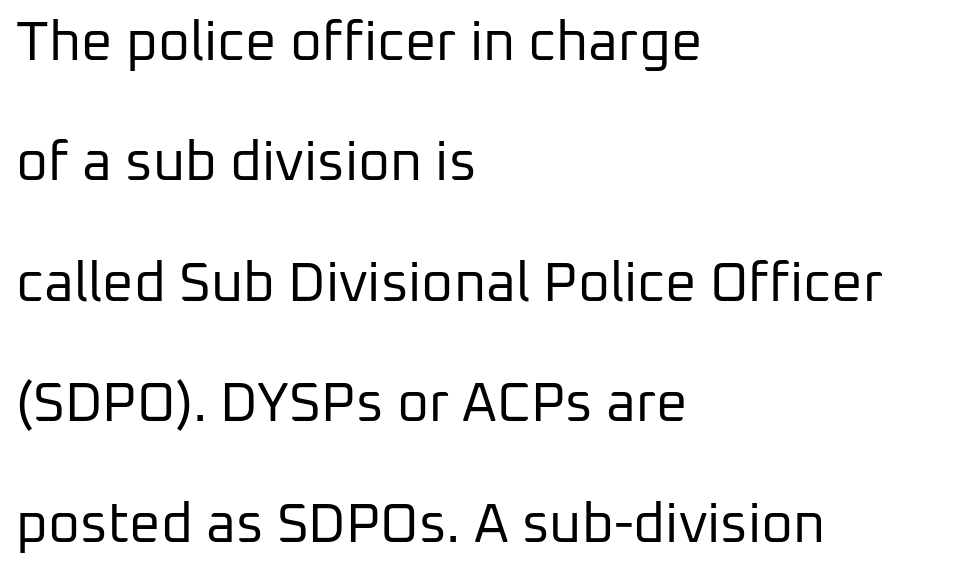
Quick note: not italic, upright. Proportional: the letters do not fall into vertical columns. Each line starts at the same left margin while the right side varies. The font is comparable to plain body text, perhaps lighter. Vertical spacing — loose. A clean baseline with only descenders dipping below it.
